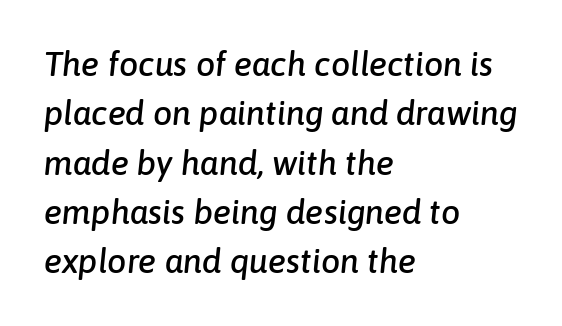
Each row of text sits above clean, open space. This sample has the flowing, uneven cadence of proportional lettering. Does the lettering tilt? It does — this is italic. This block has exactly the height ordinary leading produces.
